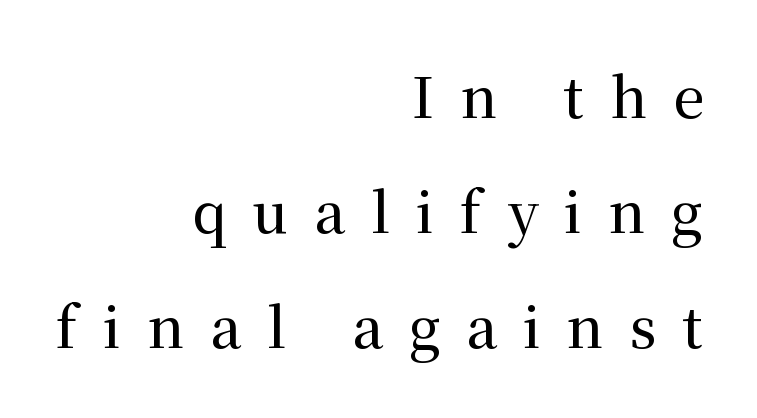
{"serif": "yes", "italic": "no", "width": "normal", "stroke_contrast": "medium", "x_height": "medium", "monospaced": "no", "underline": "no", "align": "right", "line_spacing": "loose", "line_spacing_ratio": 2.09, "letter_spacing": "wide", "letter_spacing_em": 0.47, "glyph_px": 55}
